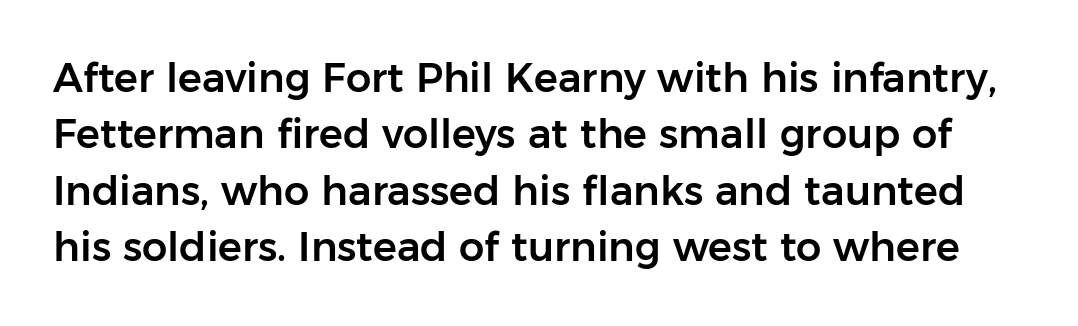
Each row of text sits above clean, open space. Varying glyph widths throughout — classic text-font behaviour. Unlike italic type, these characters show no tilt at all. Stroke terminals: plain, sans-serif. The type is set solid horizontally, with unmodified tracking. A normal amount of white space separates one row of letters from the next.
